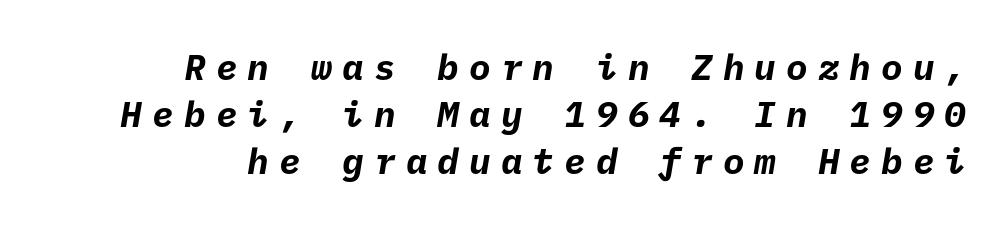
The vertical gap from one line to the next is medium. Nothing sits at the stroke ends, so this counts as sans-serif. In CSS terms this would be text-align: right. Glyph-to-glyph distance is far greater than everyday printed text.
